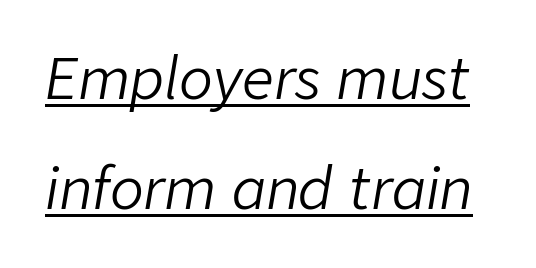
{"italic": "yes", "lean": "right", "slant_degrees": 9, "bold": "no", "weight": "light", "width": "normal", "stroke_contrast": "low", "x_height": "medium", "monospaced": "no", "underline": "yes", "line_spacing": "loose", "line_spacing_ratio": 1.96, "letter_spacing": "normal", "letter_spacing_em": 0.0, "glyph_px": 56}
